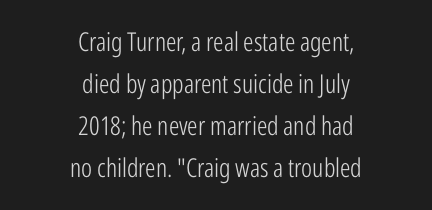
The image shows 26 px text type, upright; set centered, normal line spacing (1.61x), normal letter spacing, not underlined.
